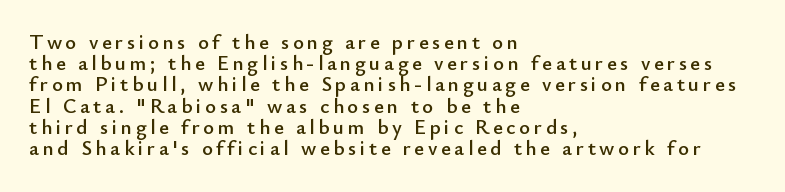
The image shows 21 px text type, upright; set left-aligned, tight line spacing (1.01x), not underlined.
